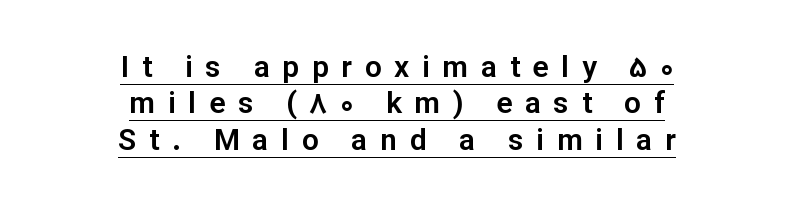
Q: Is the text italic (slanted)? A: No, it is upright.
Q: Is the typeface a serif or a sans-serif typeface? A: Sans-serif.
Q: Is the text underlined? A: Yes.
Q: How is the paragraph aligned? A: Centered.
Q: Is the spacing between letters normal or unusually wide? A: Unusually wide.
Q: Width (condensed, normal, or wide)? A: Normal.
Q: Stroke contrast? A: Low.
Q: x-height? A: Medium.
Q: Monospaced? A: No.
